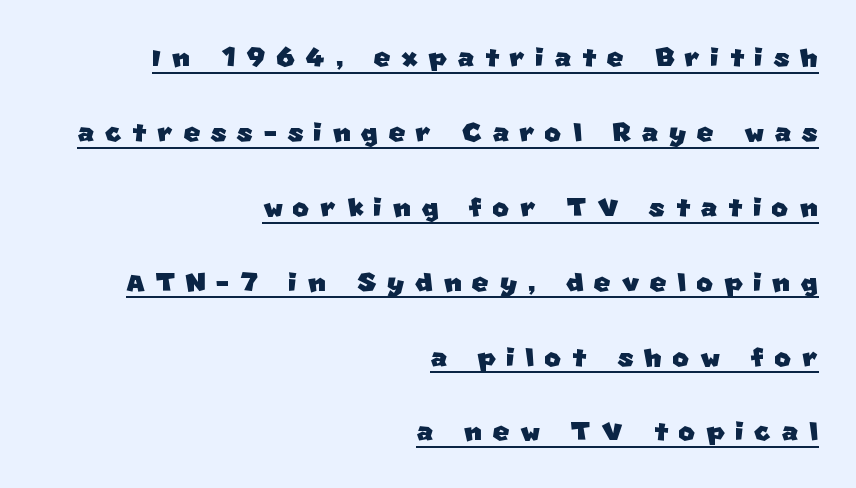
Q: Is the typeface a serif or a sans-serif typeface? A: Sans-serif.
Q: Is the text underlined? A: Yes.
Q: How is the paragraph aligned? A: Right-aligned.
Q: Is the spacing between letters normal or unusually wide? A: Unusually wide.
Q: Is the spacing between lines tight, normal or loose? A: Loose.
Q: Width (condensed, normal, or wide)? A: Normal.
Q: Stroke contrast? A: Low.
Q: x-height? A: Large.
Q: Monospaced? A: No.
